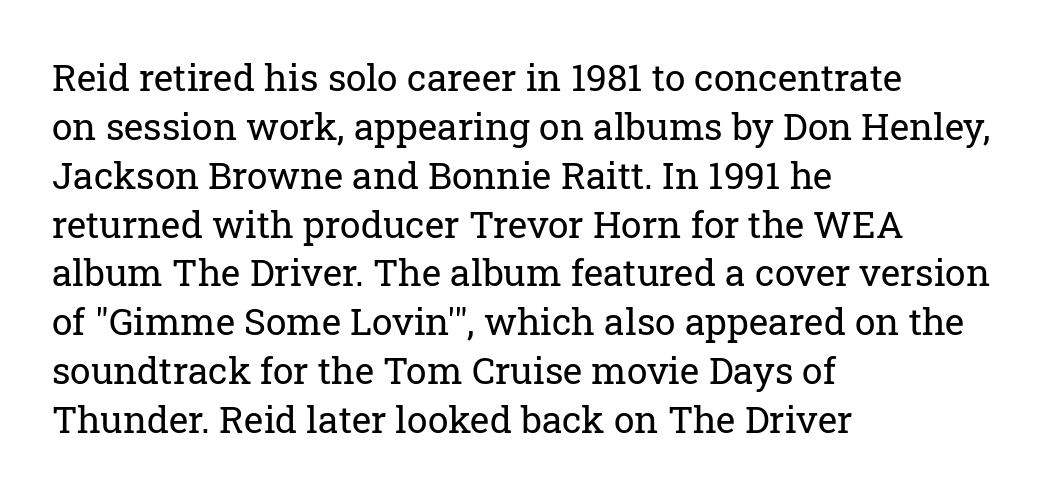
The image shows 37 px regular-weight serif type, upright; set left-aligned, normal line spacing (1.32x), normal letter spacing, not underlined; low stroke contrast and a medium x-height.
